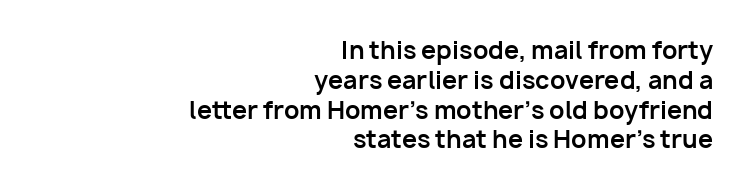
You can tell it's not italic because the verticals are truly vertical. Compared with a flush-left layout, this one pins lines to the opposite, right side. The typesetting leans heavy: a genuine bold. The string is rendered with underlining switched off. The letterforms sit shoulder to shoulder at normal distance.
